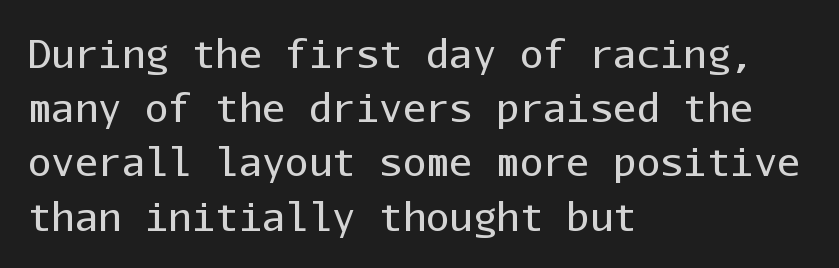
The image shows 39 px regular-weight sans-serif type, upright, monospaced; set left-aligned, normal line spacing (1.39x), normal letter spacing, not underlined; low stroke contrast and a medium x-height.
